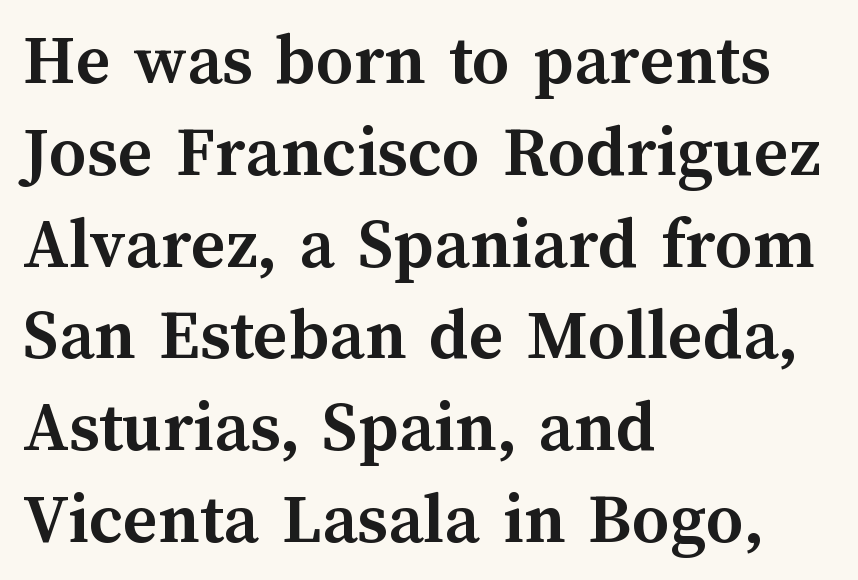
Q: Is the text bold? A: Yes.
Q: Is the text italic (slanted)? A: No, it is upright.
Q: Is the text underlined? A: No.
Q: How is the paragraph aligned? A: Left-aligned.
Q: Is the spacing between letters normal or unusually wide? A: Normal.
Q: Width (condensed, normal, or wide)? A: Normal.
Q: Stroke contrast? A: Medium.
Q: x-height? A: Medium.
Q: Monospaced? A: No.
